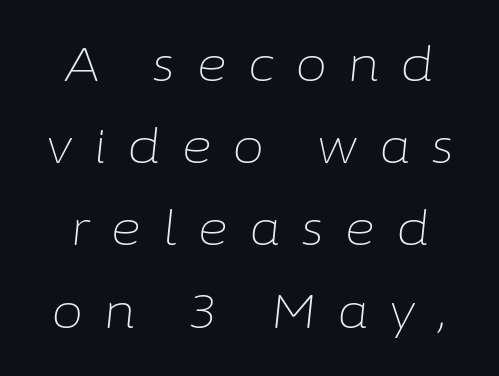
The image shows 47 px light type, italic (leaning right); set line spacing 1.75x, unusually wide letter spacing (+0.43 em), not underlined; low stroke contrast and a medium x-height.
